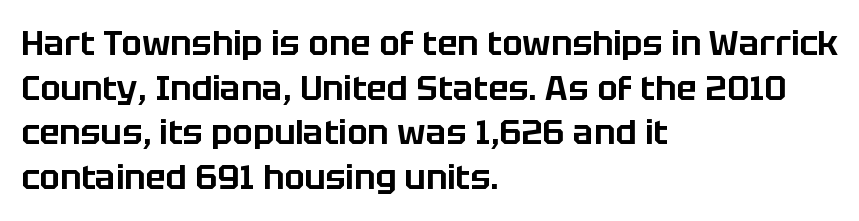
These lines stack with their left ends in a neat column. Look at the tracking — it's just the regular setting, nothing added. The letters carry no serifs — their stems end cleanly without finishing strokes. Varying glyph widths throughout — classic text-font behaviour.
